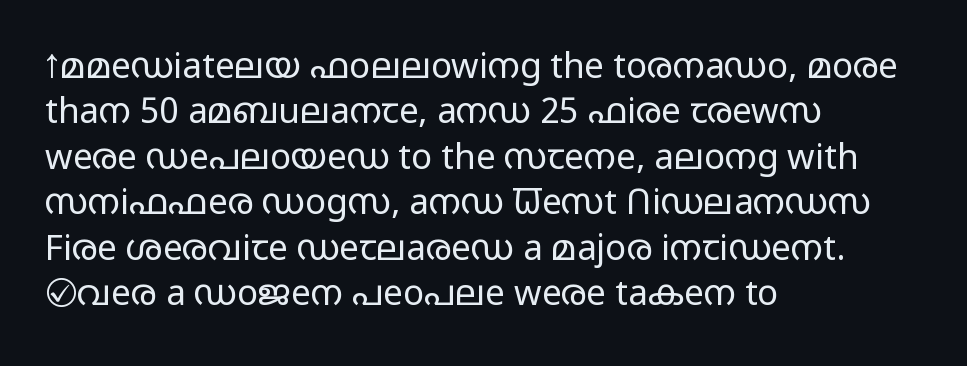
{"serif": "no", "italic": "no", "bold": "no", "weight": "light", "width": "wide", "stroke_contrast": "low", "x_height": "medium", "monospaced": "no", "underline": "no", "align": "left", "line_spacing": "normal", "line_spacing_ratio": 1.3, "letter_spacing": "normal", "letter_spacing_em": 0.0, "glyph_px": 35}
